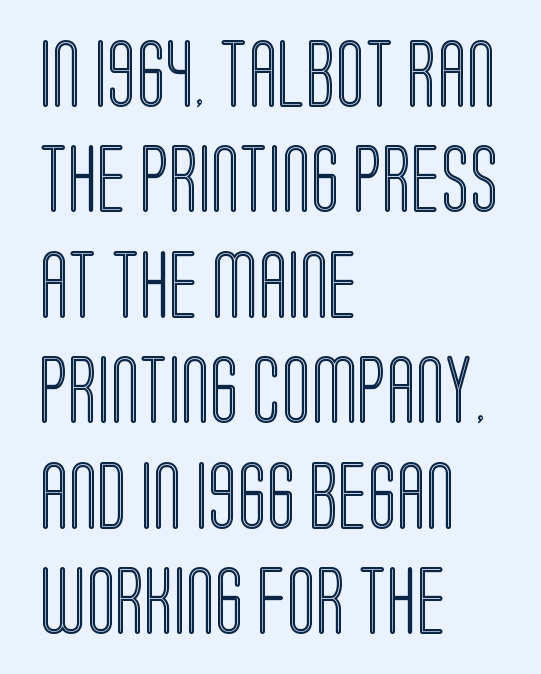
The image shows 68 px condensed type, upright; set left-aligned, normal line spacing (1.55x), normal letter spacing, not underlined; a large x-height.
